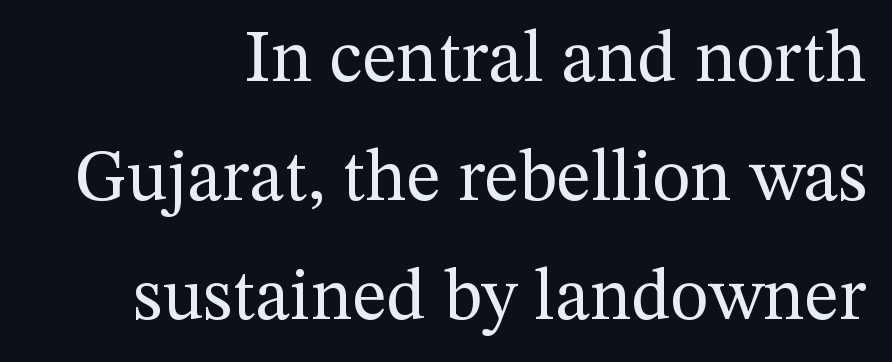
Q: Is the text bold? A: No.
Q: Is the text italic (slanted)? A: No, it is upright.
Q: Is the typeface a serif or a sans-serif typeface? A: Serif.
Q: Is the text underlined? A: No.
Q: How is the paragraph aligned? A: Right-aligned.
Q: Is the spacing between letters normal or unusually wide? A: Normal.
Q: Is the spacing between lines tight, normal or loose? A: Normal.
Q: Width (condensed, normal, or wide)? A: Normal.
Q: Stroke contrast? A: Medium.
Q: x-height? A: Medium.
Q: Monospaced? A: No.
